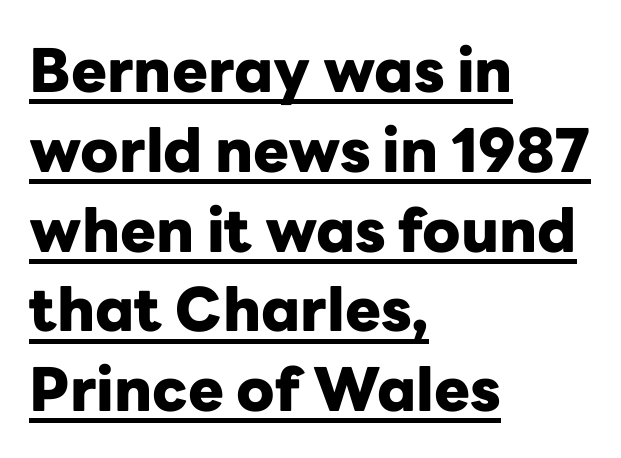
{"serif": "no", "italic": "no", "bold": "yes", "weight": "heavy", "width": "normal", "stroke_contrast": "low", "x_height": "medium", "monospaced": "no", "underline": "yes", "align": "left", "line_spacing": "normal", "line_spacing_ratio": 1.33, "letter_spacing": "normal", "letter_spacing_em": 0.0, "glyph_px": 60}
